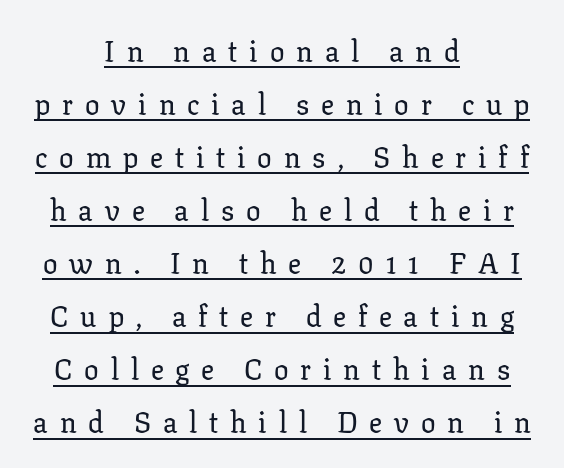
The image shows 29 px serif type, upright; set centered, line spacing 1.83x, unusually wide letter spacing (+0.41 em), underlined; low stroke contrast and a medium x-height.
